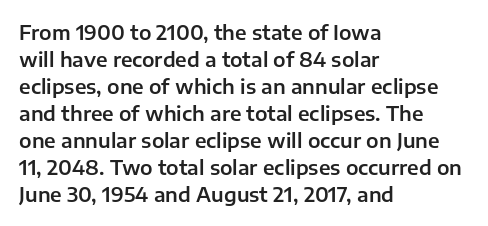
The image shows 20 px text type, upright; set left-aligned, normal line spacing (1.35x), normal letter spacing, not underlined.
